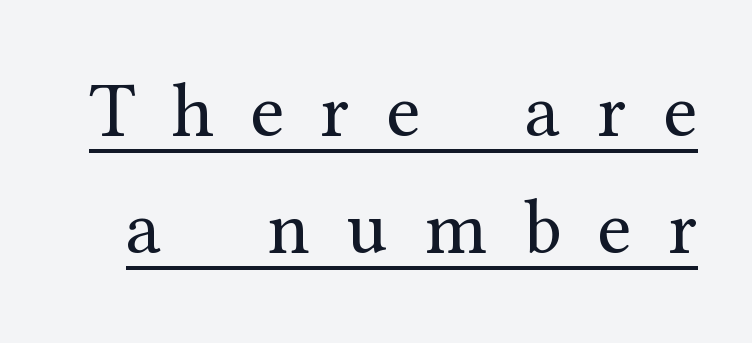
The image shows 77 px regular-weight serif type, upright; set normal line spacing (1.52x), unusually wide letter spacing (+0.48 em), underlined; medium stroke contrast and a medium x-height.
